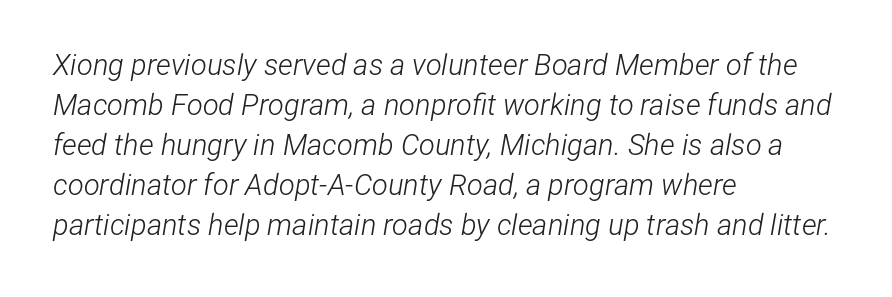
{"italic": "yes", "lean": "right", "slant_degrees": 12, "bold": "no", "weight": "light", "width": "condensed", "stroke_contrast": "low", "x_height": "medium", "monospaced": "no", "underline": "no", "align": "left", "line_spacing": "normal", "line_spacing_ratio": 1.38, "letter_spacing": "normal", "letter_spacing_em": 0.0, "glyph_px": 29}
